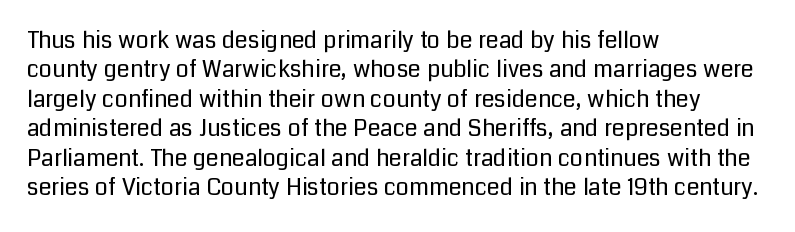
It's the straight-up-and-down kind of type. The face used here is rendered with its standard letterfit. The setting favours the left margin, as ordinary paragraphs usually do. This is not heavy type; no bold has been used. Interline gaps are of average width in this sample.
